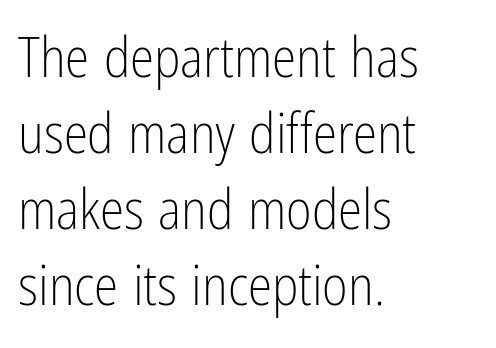
The image shows 55 px light, condensed sans-serif type, upright; set left-aligned, normal line spacing (1.38x), normal letter spacing, not underlined; low stroke contrast and a medium x-height.
